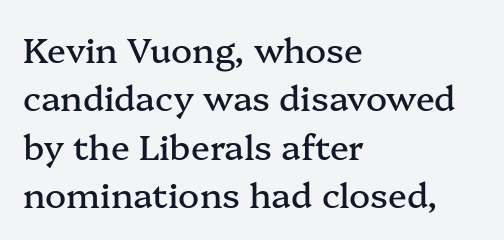
What's the leading like? Ordinary, nothing unusual. A typesetter would call this zero additional tracking. Designer's note — italics off, roman on. Underlining? Definitely not there. Note the varied advance widths — an 'i' is clearly narrower than an 'm'. Each line starts at the same left margin while the right side varies.
